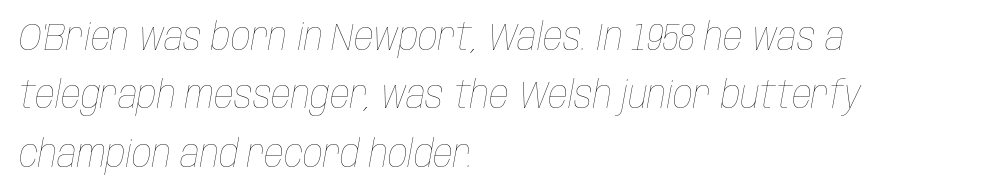
Each row of text sits above clean, open space. The block of text has a typical density, with ordinary space between rows. Inter-character spacing is left at the font's built-in metrics. Varying glyph widths throughout — classic text-font behaviour. The rendering anchors every line to the left-hand side. Ink coverage per letter is moderate at most.
